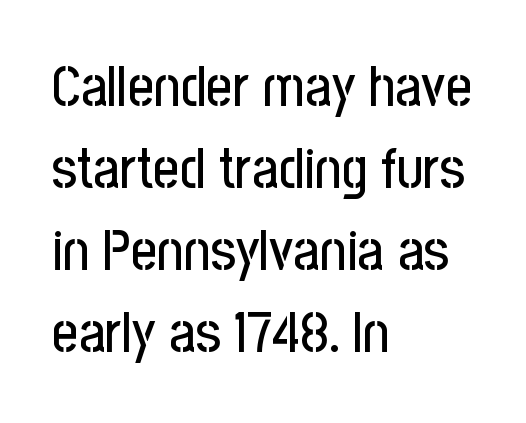
Note: no serifs on the glyphs. The gap between lines stays unmarked. Baseline-to-baseline distance is the conventional proportion of letter height. Tracking value appears to be zero — textbook default spacing. When letters stand straight like this, we call the style roman or upright. Spacing verdict: proportional, widths tailored to each character.
